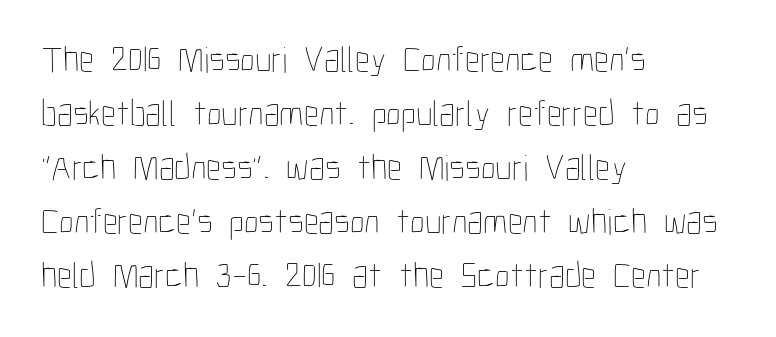
{"italic": "no", "bold": "no", "weight": "thin", "width": "condensed", "stroke_contrast": "low", "x_height": "medium", "monospaced": "no", "underline": "no", "align": "left", "line_spacing": "normal", "line_spacing_ratio": 1.46, "letter_spacing": "normal", "letter_spacing_em": 0.0, "glyph_px": 37}
